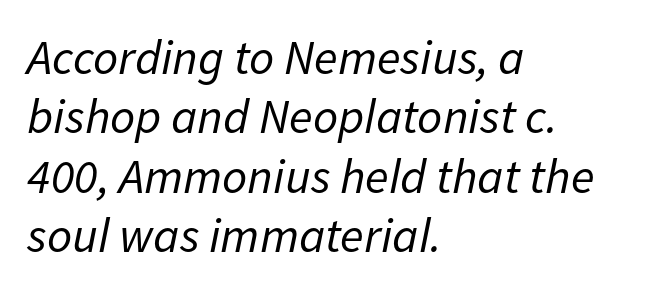
The image shows 49 px regular-weight type, italic (leaning right); set left-aligned, line spacing 1.21x, normal letter spacing, not underlined; low stroke contrast and a medium x-height.
